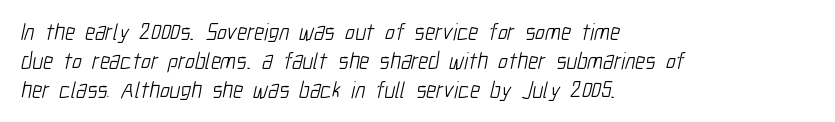
Lines of text with bare space underneath. Stems and bowls with no extra thickness — not bold. The rendering keeps characters at their native spacing. In terms of leading, this rendering sits right in the middle.
